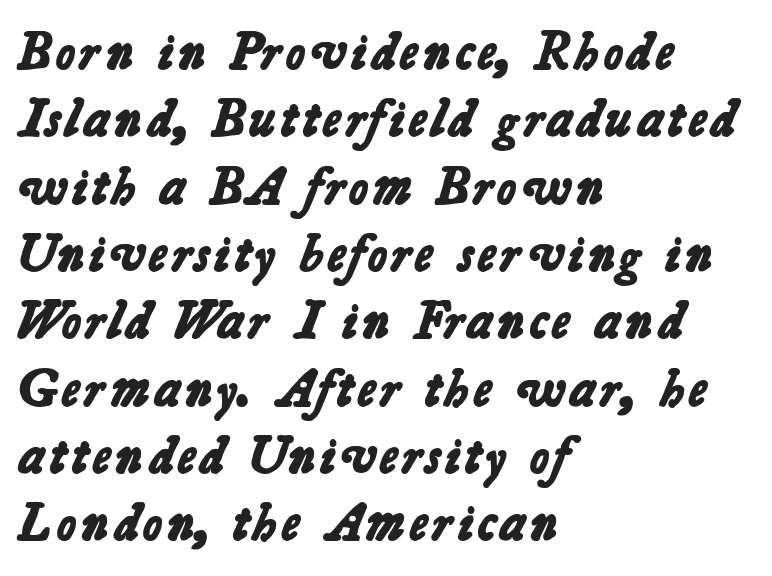
The image shows 53 px bold sans-serif type; set left-aligned, normal line spacing (1.27x), normal letter spacing, not underlined; low stroke contrast and a medium x-height.
